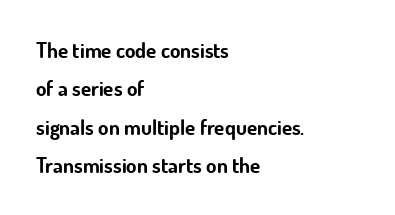
{"italic": "no", "bold": "yes", "underline": "no", "align": "left", "line_spacing_ratio": 1.83, "letter_spacing": "normal", "letter_spacing_em": 0.0, "glyph_px": 21}
